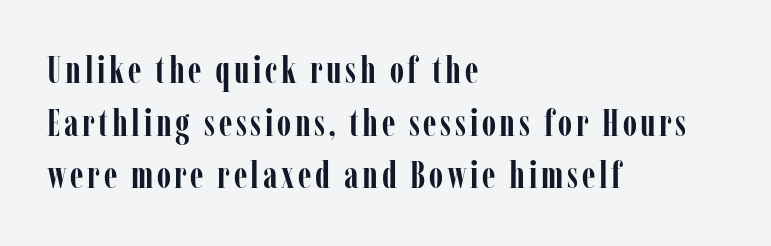
{"serif": "yes", "italic": "no", "bold": "yes", "weight": "semibold", "width": "condensed", "stroke_contrast": "low", "x_height": "medium", "monospaced": "no", "underline": "no", "align": "left", "line_spacing": "normal", "line_spacing_ratio": 1.42, "glyph_px": 37}
